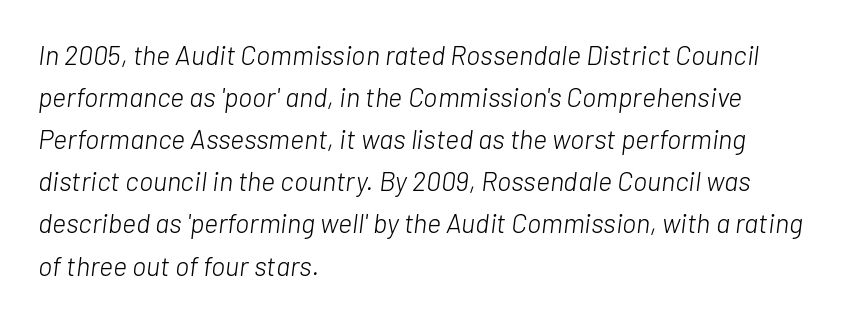
The image shows 27 px text type, italic (leaning right); set left-aligned, normal line spacing (1.56x), normal letter spacing, not underlined.
